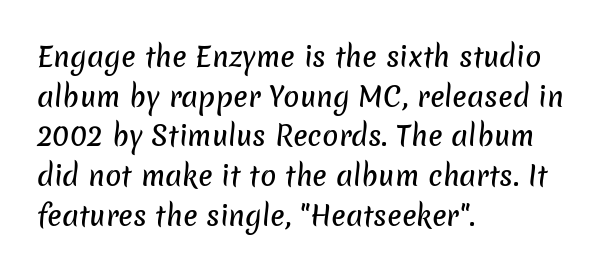
{"underline": "no", "align": "left", "line_spacing": "normal", "line_spacing_ratio": 1.47, "letter_spacing": "normal", "letter_spacing_em": 0.0, "glyph_px": 27}
